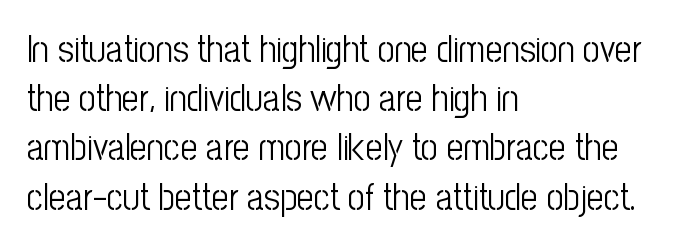
The lines in this sample share a left origin and differ only in where they stop. Typographically, this falls in the sans-serif category. This rendering leaves character spacing at its baseline value. The designer left line spacing at the default. On a weight scale, this lands at 450 or below.
